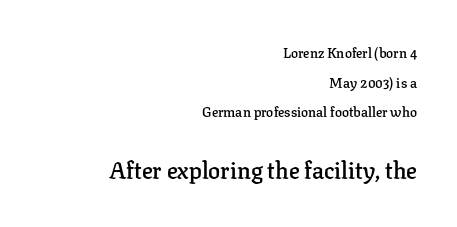
{"italic": "no", "bold": "semi", "underline": "no", "align": "right", "line_spacing": "loose", "line_spacing_ratio": 2.11, "letter_spacing": "normal", "letter_spacing_em": 0.0, "larger_block": "second", "size_ratio": 1.71, "glyph_px": 24}
